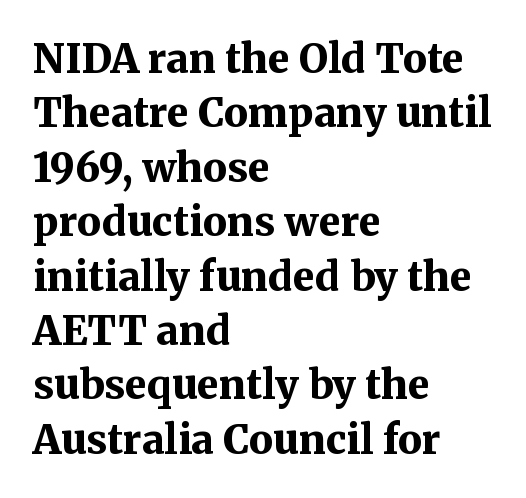
{"serif": "yes", "italic": "no", "bold": "yes", "weight": "bold", "width": "normal", "stroke_contrast": "medium", "x_height": "medium", "monospaced": "no", "underline": "no", "align": "left", "line_spacing": "normal", "line_spacing_ratio": 1.36, "letter_spacing": "normal", "letter_spacing_em": 0.0, "glyph_px": 40}
